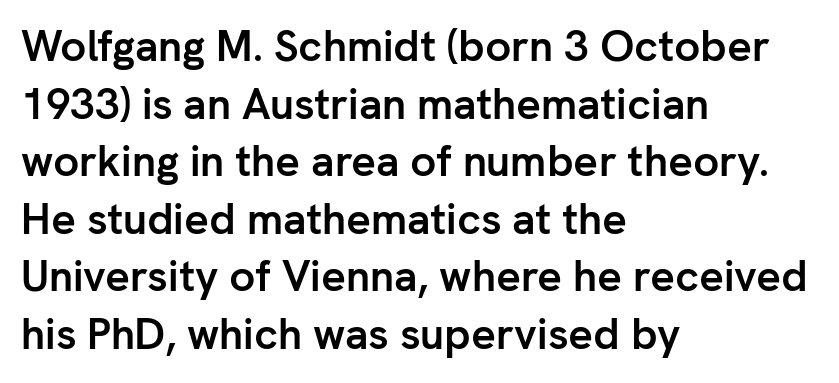
Q: Is the text bold? A: Yes.
Q: Is the text italic (slanted)? A: No, it is upright.
Q: Is the typeface a serif or a sans-serif typeface? A: Sans-serif.
Q: Is the text underlined? A: No.
Q: How is the paragraph aligned? A: Left-aligned.
Q: Is the spacing between letters normal or unusually wide? A: Normal.
Q: Is the spacing between lines tight, normal or loose? A: Normal.
Q: Width (condensed, normal, or wide)? A: Normal.
Q: Stroke contrast? A: Low.
Q: x-height? A: Medium.
Q: Monospaced? A: No.
